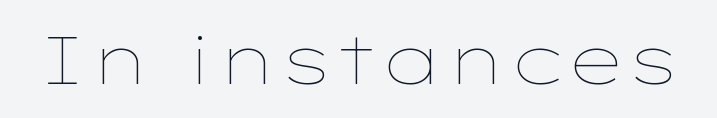
Q: Is the text bold? A: No.
Q: Is the text italic (slanted)? A: No, it is upright.
Q: Is the text underlined? A: No.
Q: Is the spacing between letters normal or unusually wide? A: Normal.
Q: Width (condensed, normal, or wide)? A: Wide.
Q: Stroke contrast? A: Low.
Q: x-height? A: Medium.
Q: Monospaced? A: No.
